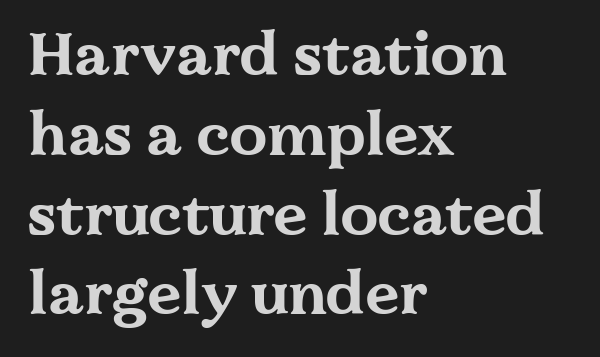
{"serif": "yes", "italic": "no", "bold": "yes", "weight": "bold", "width": "wide", "stroke_contrast": "medium", "x_height": "medium", "monospaced": "no", "underline": "no", "align": "left", "line_spacing": "normal", "line_spacing_ratio": 1.33, "letter_spacing": "normal", "letter_spacing_em": 0.0, "glyph_px": 60}
